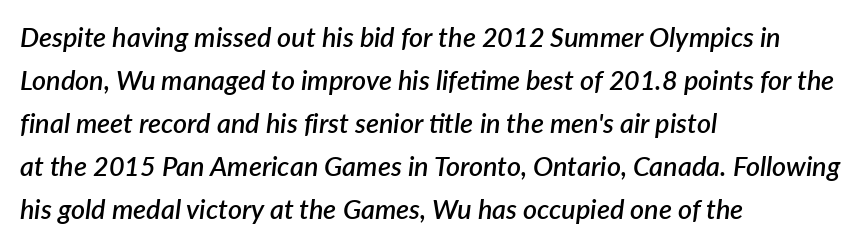
Q: Is the text bold? A: Semi-bold.
Q: Is the text italic (slanted)? A: Yes, it leans right by about 7 degrees.
Q: Is the text underlined? A: No.
Q: How is the paragraph aligned? A: Left-aligned.
Q: Is the spacing between letters normal or unusually wide? A: Normal.
Q: Is the spacing between lines tight, normal or loose? A: Normal.
